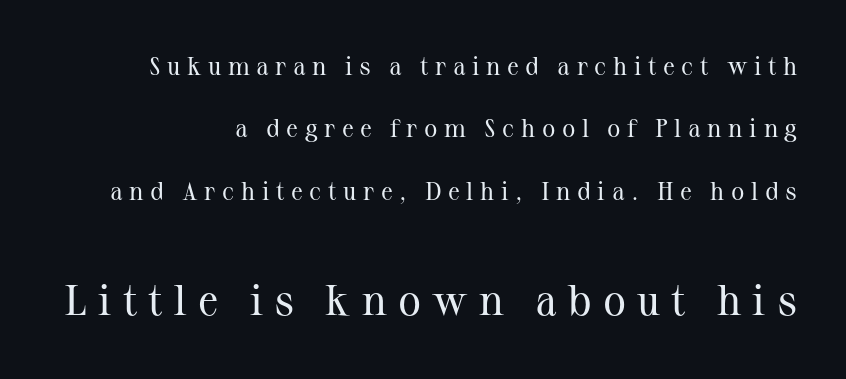
{"serif": "yes", "italic": "no", "bold": "no", "weight": "regular", "width": "normal", "stroke_contrast": "medium", "x_height": "medium", "monospaced": "no", "underline": "no", "align": "right", "line_spacing": "loose", "line_spacing_ratio": 2.5, "letter_spacing": "wide", "letter_spacing_em": 0.26, "larger_block": "second", "size_ratio": 1.72, "glyph_px": 43}
